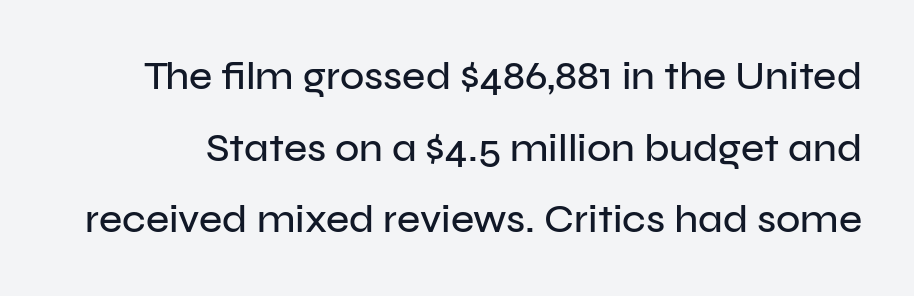
You could call the tracking neutral — neither tight nor loose. Descenders are the only things crossing below the line. Notice how the stems are strictly vertical — no italics here. To sum up the face: it is a sans, with no serifs. Is this a fixed-width face? No — the glyphs have proportional, varying widths.
